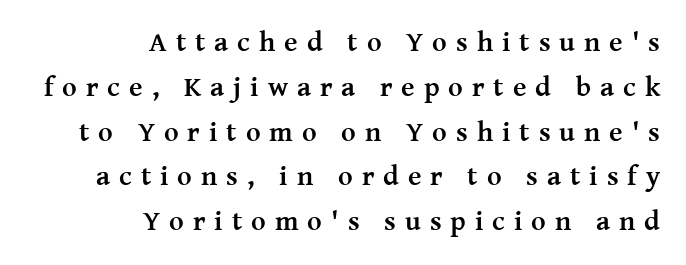
The image shows 28 px semibold serif type, upright; set right-aligned, normal line spacing (1.6x), unusually wide letter spacing (+0.32 em), not underlined; medium stroke contrast and a medium x-height.
